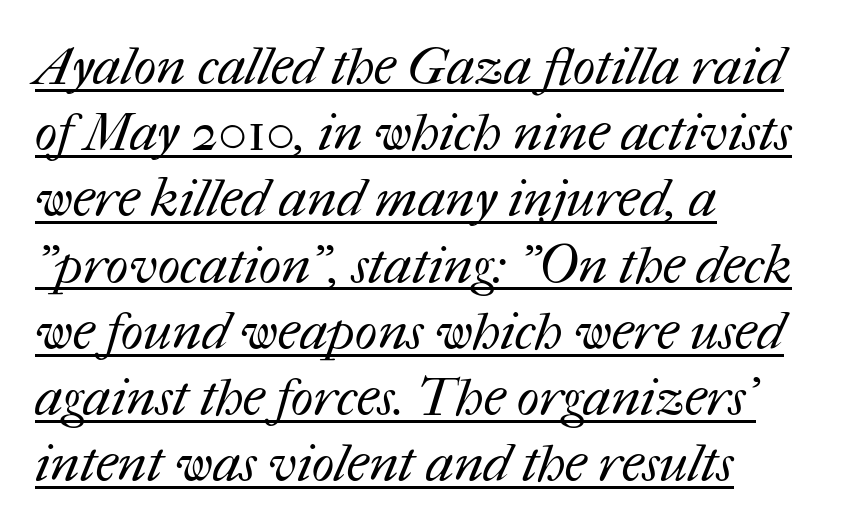
The weight would be labelled regular, book, light, or lighter still. The rendering anchors every line to the left-hand side. Does a line run under the words? Yes, clearly. Students, note that the glyphs here touch the page at normal intervals. Reading down the column, the eye jumps a familiar distance to each next line.
